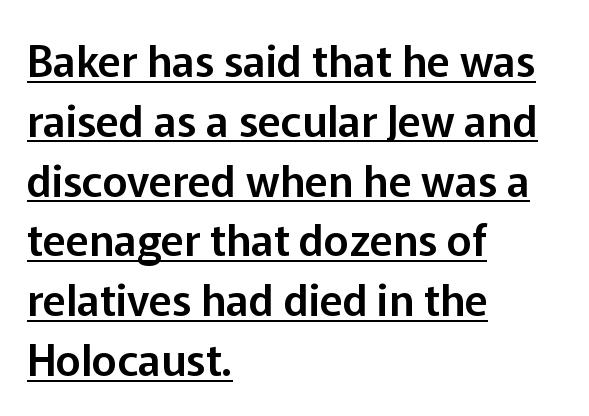
Q: Is the text italic (slanted)? A: No, it is upright.
Q: Is the typeface a serif or a sans-serif typeface? A: Sans-serif.
Q: Is the text underlined? A: Yes.
Q: How is the paragraph aligned? A: Left-aligned.
Q: Is the spacing between letters normal or unusually wide? A: Normal.
Q: Is the spacing between lines tight, normal or loose? A: Normal.
Q: Width (condensed, normal, or wide)? A: Normal.
Q: Stroke contrast? A: Low.
Q: x-height? A: Medium.
Q: Monospaced? A: No.
